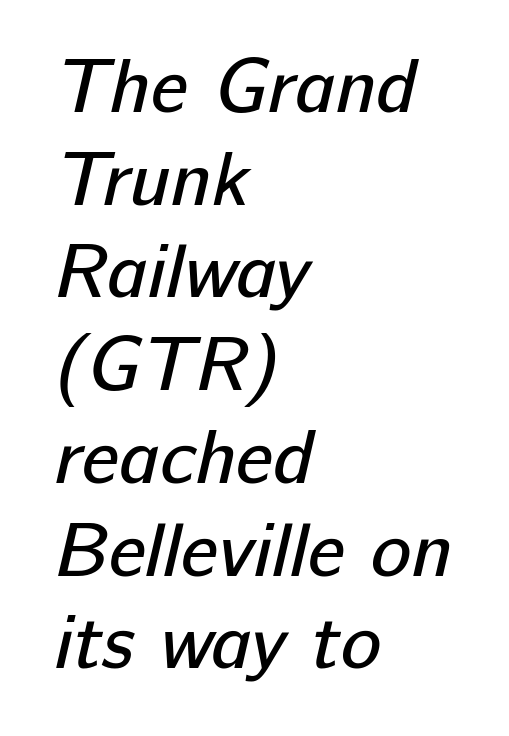
{"serif": "no", "bold": "no", "weight": "regular", "width": "normal", "stroke_contrast": "low", "x_height": "medium", "monospaced": "no", "underline": "no", "align": "left", "line_spacing_ratio": 1.22, "letter_spacing": "normal", "letter_spacing_em": 0.0, "glyph_px": 76}
